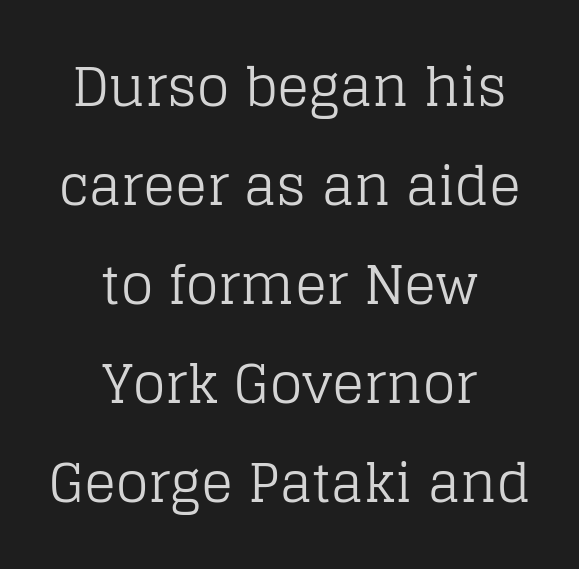
{"serif": "yes", "italic": "no", "bold": "no", "weight": "regular", "width": "normal", "stroke_contrast": "low", "x_height": "large", "monospaced": "no", "underline": "no", "align": "center", "line_spacing_ratio": 1.87, "letter_spacing": "normal", "letter_spacing_em": 0.0, "glyph_px": 53}
